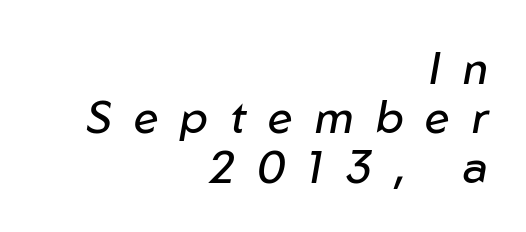
{"italic": "yes", "lean": "right", "slant_degrees": 10, "bold": "no", "weight": "regular", "width": "normal", "stroke_contrast": "low", "x_height": "medium", "monospaced": "no", "underline": "no", "align": "right", "line_spacing": "tight", "line_spacing_ratio": 1.1, "letter_spacing": "wide", "letter_spacing_em": 0.49, "glyph_px": 45}
